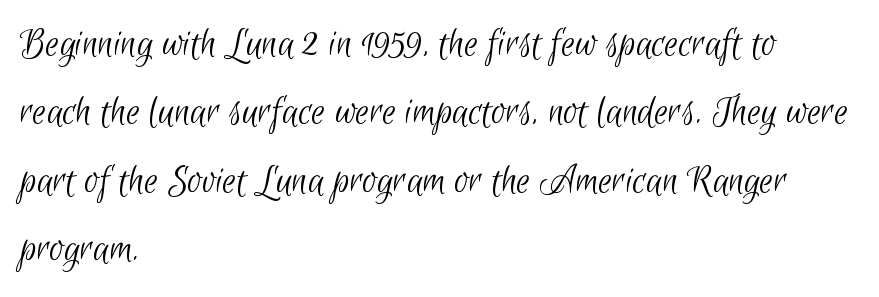
This is not heavy type; no bold has been used. The designer went with a sans here, leaving each stem footless. What stands out about the letter spacing? Nothing — it is the standard amount. The passage shown is typed in a proportional face where columns would drift. A typesetter would call this leading conventional body-copy spacing. Typeset ragged right — the left edge is the straight one.
